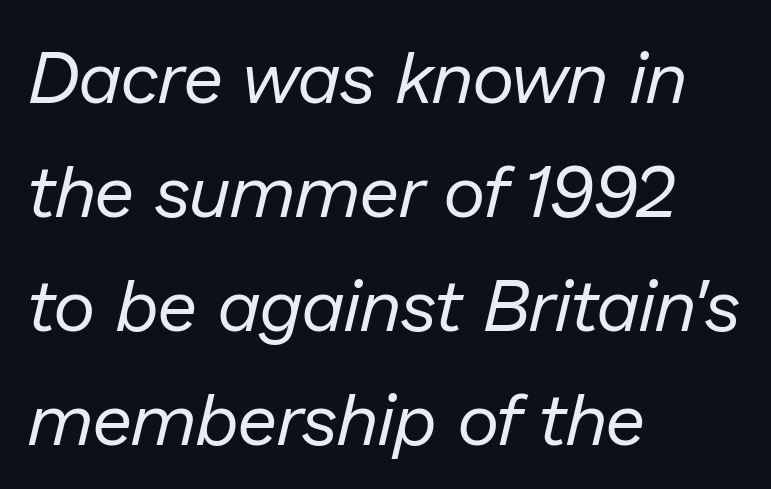
The image shows 73 px regular-weight type, italic (leaning right); set left-aligned, normal line spacing (1.56x), normal letter spacing, not underlined; low stroke contrast and a medium x-height.
